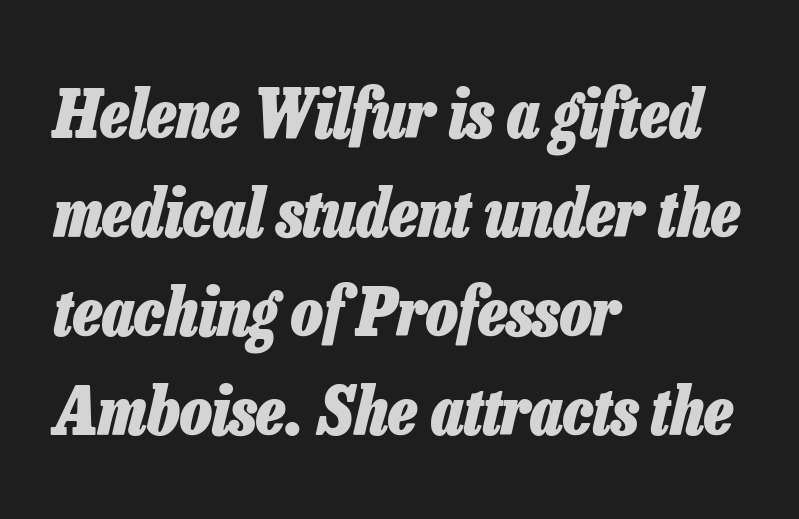
The image shows 67 px heavy, condensed type, italic (leaning right); set left-aligned, normal line spacing (1.48x), normal letter spacing, not underlined; low stroke contrast and a medium x-height.
